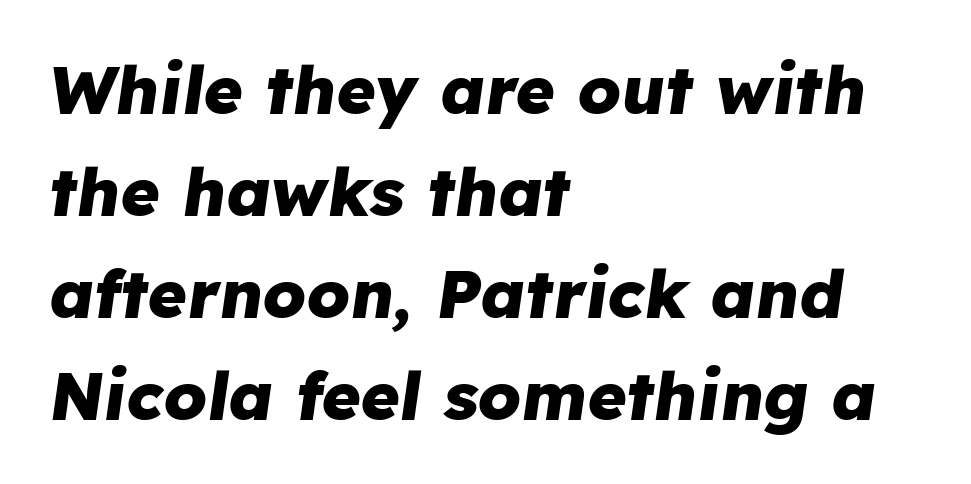
{"italic": "yes", "lean": "right", "slant_degrees": 8, "bold": "yes", "weight": "heavy", "width": "normal", "stroke_contrast": "low", "x_height": "medium", "monospaced": "no", "underline": "no", "align": "left", "line_spacing": "normal", "line_spacing_ratio": 1.52, "letter_spacing": "normal", "letter_spacing_em": 0.0, "glyph_px": 67}
